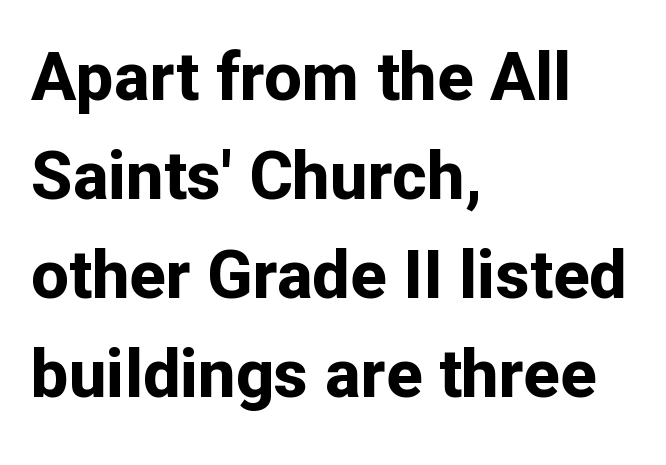
{"serif": "no", "italic": "no", "bold": "yes", "weight": "bold", "width": "normal", "stroke_contrast": "low", "x_height": "medium", "monospaced": "no", "underline": "no", "align": "left", "line_spacing": "normal", "line_spacing_ratio": 1.48, "letter_spacing": "normal", "letter_spacing_em": 0.0, "glyph_px": 67}
